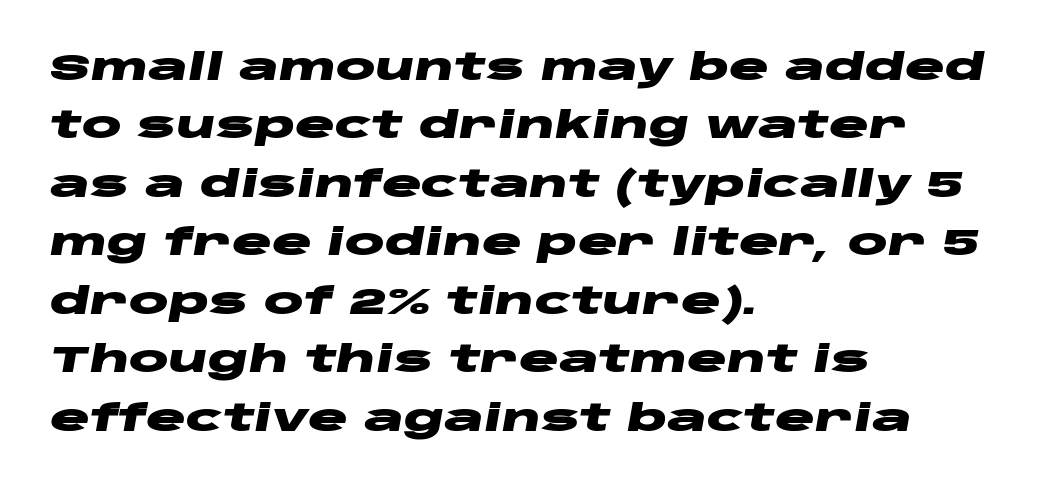
The image shows 37 px heavy, wide type, italic (leaning right); set left-aligned, normal line spacing (1.58x), normal letter spacing, not underlined; low stroke contrast and a large x-height.
